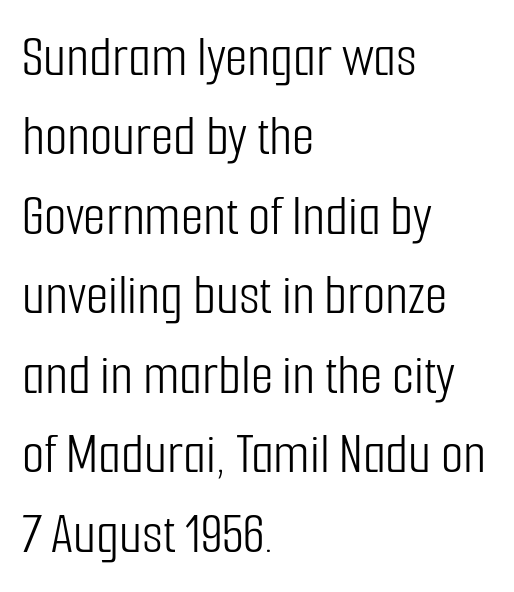
The image shows 58 px light, condensed sans-serif type, upright; set left-aligned, normal line spacing (1.37x), normal letter spacing, not underlined; low stroke contrast and a medium x-height.
